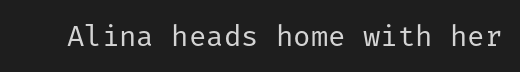
The image shows 29 px regular-weight sans-serif type, upright; set normal letter spacing, not underlined; low stroke contrast and a medium x-height.
